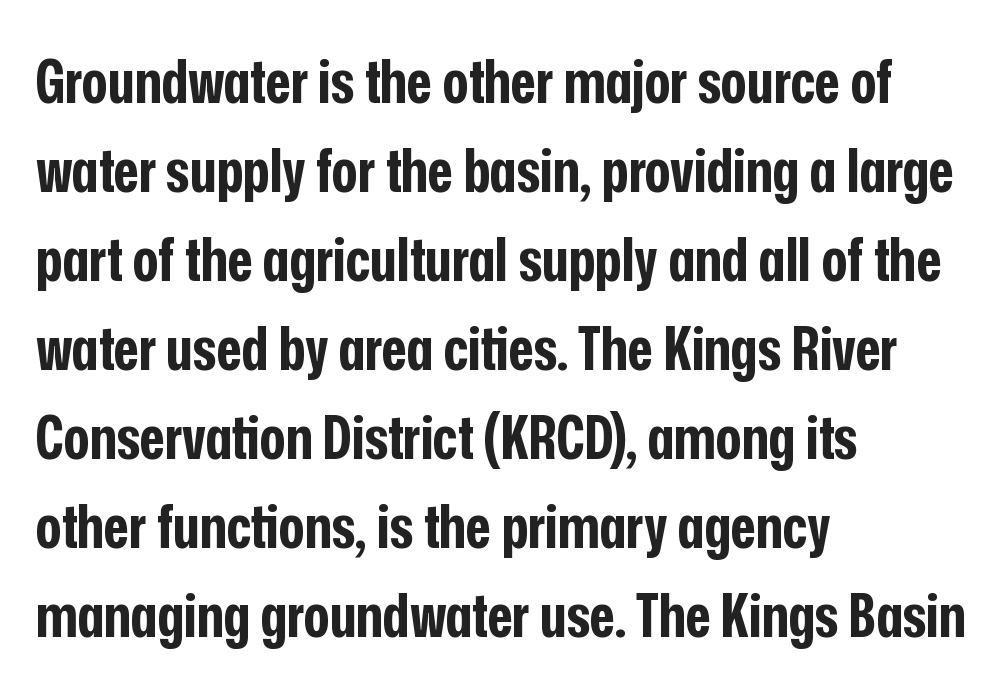
{"serif": "no", "italic": "no", "bold": "yes", "weight": "bold", "width": "condensed", "stroke_contrast": "low", "x_height": "medium", "monospaced": "no", "underline": "no", "align": "left", "line_spacing": "normal", "line_spacing_ratio": 1.46, "letter_spacing": "normal", "letter_spacing_em": 0.0, "glyph_px": 61}
